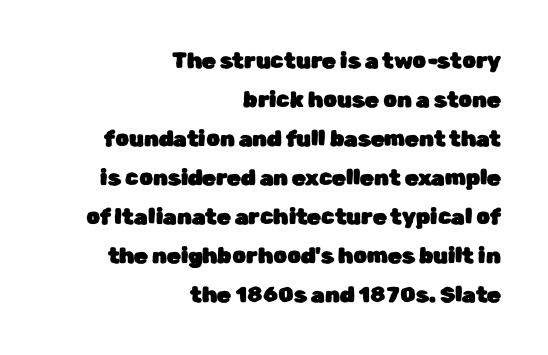
Q: Is the text italic (slanted)? A: No, it is upright.
Q: Is the text underlined? A: No.
Q: How is the paragraph aligned? A: Right-aligned.
Q: Is the spacing between letters normal or unusually wide? A: Normal.
